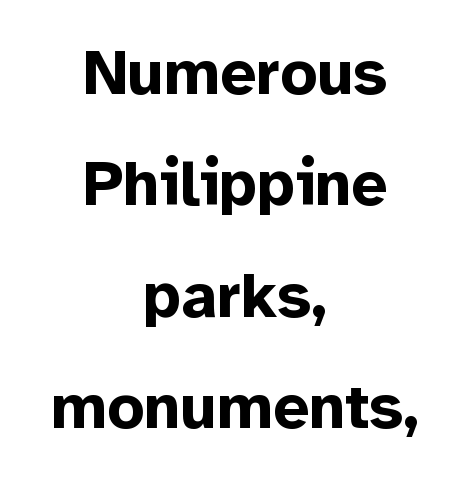
{"serif": "no", "italic": "no", "bold": "yes", "weight": "bold", "width": "normal", "stroke_contrast": "low", "x_height": "medium", "monospaced": "no", "underline": "no", "align": "center", "line_spacing_ratio": 1.74, "letter_spacing": "normal", "letter_spacing_em": 0.0, "glyph_px": 64}
